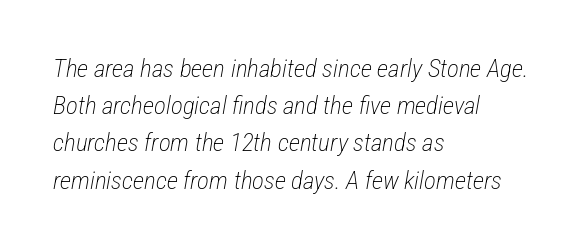
This is oblique type, the kind used for emphasis or titles. The paragraph shown leans on its left margin. Stems here are at most as thick as an everyday book face. Does the leading feel generous? No, just average. Rule under the text: the space is simply empty.
